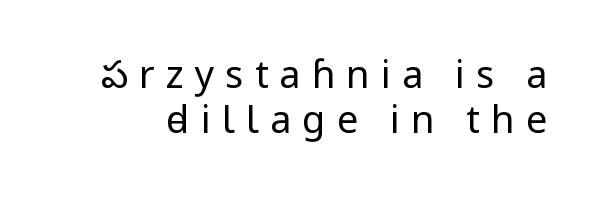
The image shows 38 px regular-weight, condensed sans-serif type, upright; set line spacing 1.19x, unusually wide letter spacing (+0.29 em), not underlined; low stroke contrast.
